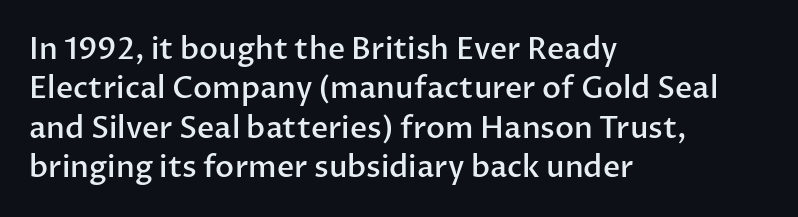
The image shows 30 px semibold sans-serif type, upright; set left-aligned, normal line spacing (1.31x), normal letter spacing, not underlined; low stroke contrast and a medium x-height.
